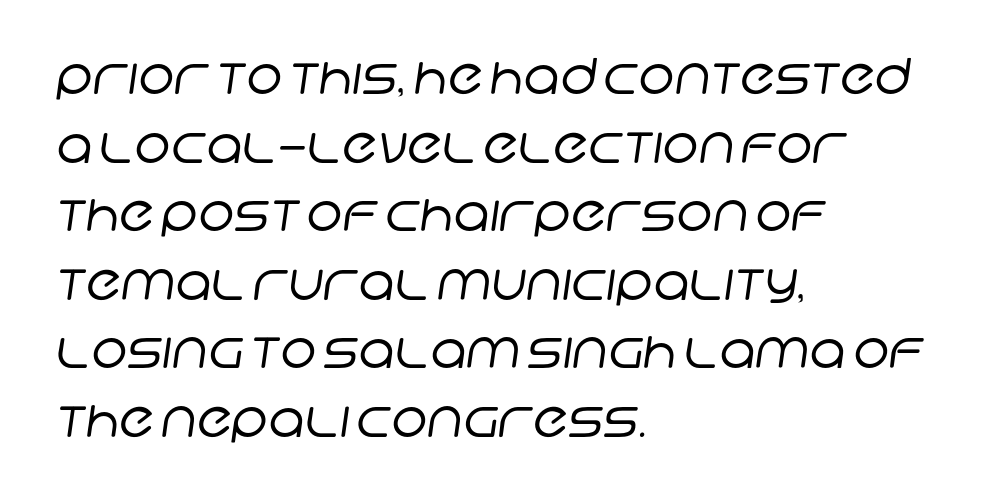
The image shows 49 px regular-weight sans-serif type; set left-aligned, normal line spacing (1.4x), normal letter spacing, not underlined; low stroke contrast and a large x-height.
